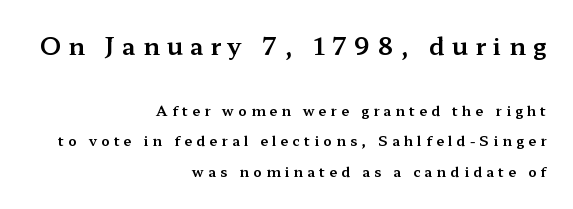
Designer's note — italics off, roman on. The leading is generous, giving the passage an open texture. Decoration check: the copy has no underline. Each line ends at the same right margin while the left side varies.
